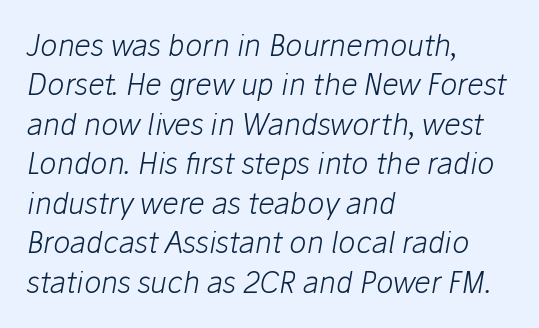
The glyphs look as if they've been sheared to an angle. Weight: in the light-to-regular range. Rows of type keep a routine distance in the vertical direction. Unmarked baselines from the first word to the last. Short note: letters normally spaced. If you drew a ruler down the left edge, every line would touch it.
